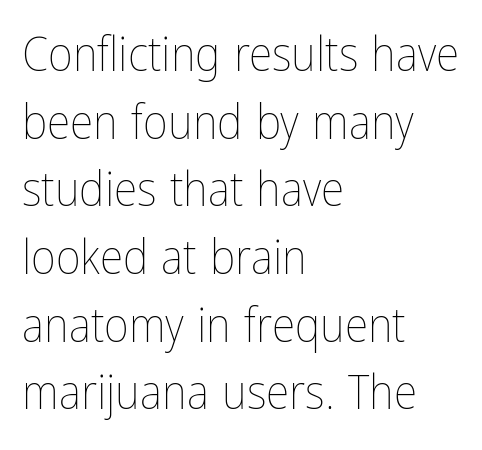
Nothing heavy about these letters — not bold at all. Each new line begins a customary step beneath the previous one. Ascenders rise straight up at ninety degrees. Quick note: underline off. Tracking value appears to be zero — textbook default spacing. A student would call this left alignment; a typographer would say flush left, rag right.
